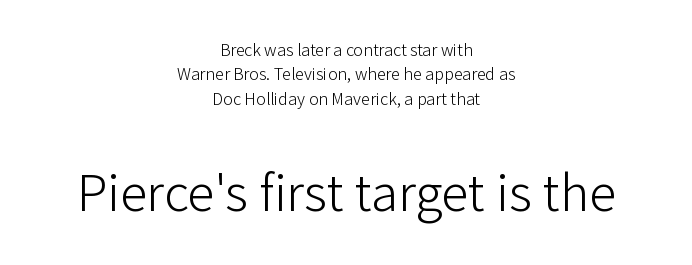
The image shows 55 px light sans-serif type, upright; set centered, normal line spacing (1.36x), normal letter spacing, not underlined; the second (bottom) block is 3.06x larger; low stroke contrast and a medium x-height.
